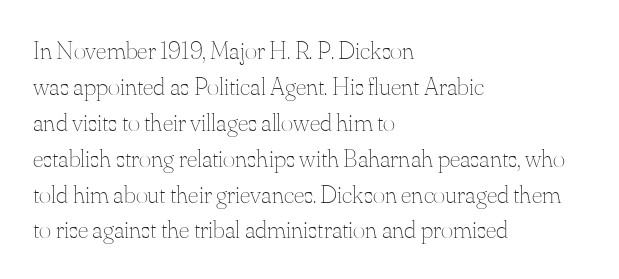
{"italic": "no", "bold": "no", "underline": "no", "align": "left", "line_spacing": "normal", "line_spacing_ratio": 1.38, "letter_spacing": "normal", "letter_spacing_em": 0.0, "glyph_px": 26}
